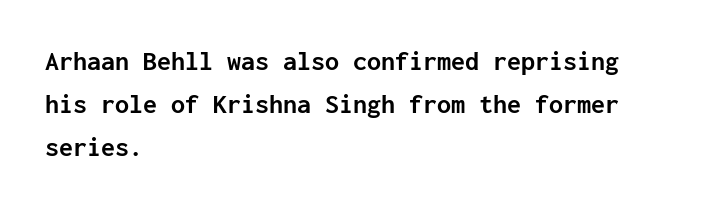
Students, note that the glyphs here touch the page at normal intervals. The glyphs have the mass of a bold cut. The area under the type is left untouched. Which margin do the lines hug? The left one — the right edge is uneven.
